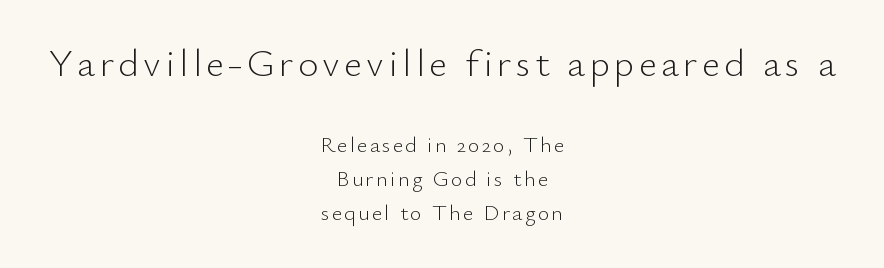
Character widths vary here, with narrow letters taking less room than wide ones. Every stem runs plumb, perpendicular to the baseline. The typesetting does not lean heavy: it is not bold. Quick note: interline space is typical. Font category for this specimen: sans-serif. Line starts and ends both wander, symmetrically.
